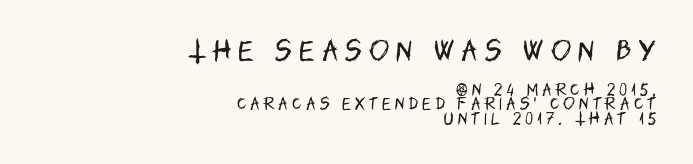
{"italic": "no", "bold": "no", "underline": "no", "align": "right", "line_spacing": "tight", "line_spacing_ratio": 1.03, "letter_spacing": "wide", "letter_spacing_em": 0.29, "larger_block": "first", "size_ratio": 1.71, "glyph_px": 24}
